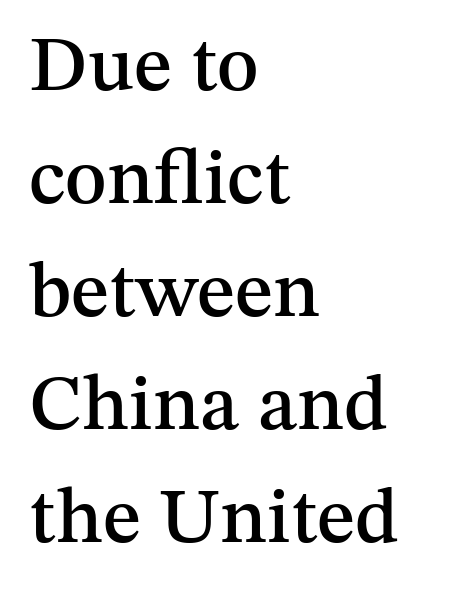
{"serif": "yes", "italic": "no", "width": "normal", "stroke_contrast": "medium", "x_height": "medium", "monospaced": "no", "underline": "no", "align": "left", "line_spacing": "normal", "line_spacing_ratio": 1.43, "letter_spacing": "normal", "letter_spacing_em": 0.0, "glyph_px": 79}
